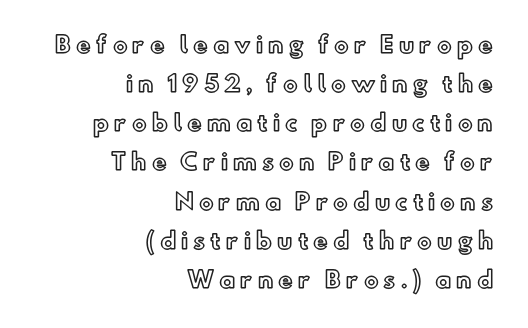
The horizontal fit of the characters is loose and conspicuously gappy. The paragraph has a hard right edge and a soft left edge. Italic: no, the glyphs are upright roman. Plain, unruled lines of type.
